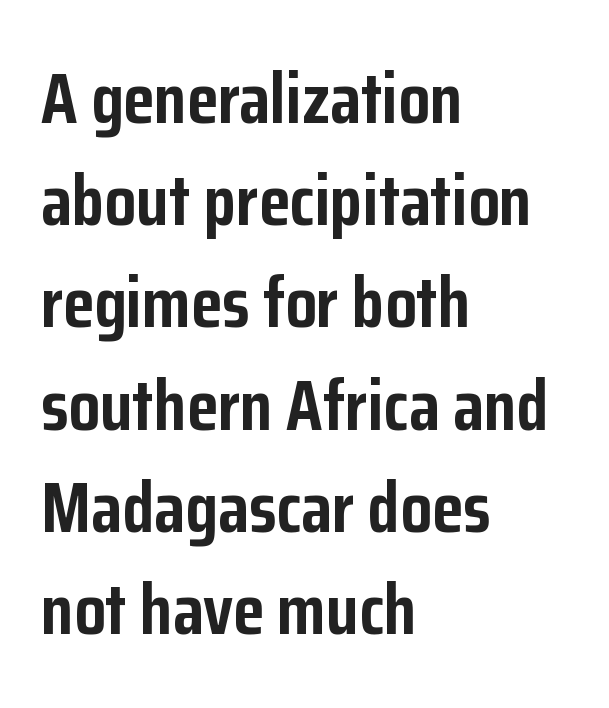
Q: Is the text bold? A: Yes.
Q: Is the text italic (slanted)? A: No, it is upright.
Q: Is the typeface a serif or a sans-serif typeface? A: Sans-serif.
Q: Is the text underlined? A: No.
Q: How is the paragraph aligned? A: Left-aligned.
Q: Is the spacing between letters normal or unusually wide? A: Normal.
Q: Is the spacing between lines tight, normal or loose? A: Normal.
Q: Width (condensed, normal, or wide)? A: Condensed.
Q: Stroke contrast? A: Low.
Q: x-height? A: Medium.
Q: Monospaced? A: No.
